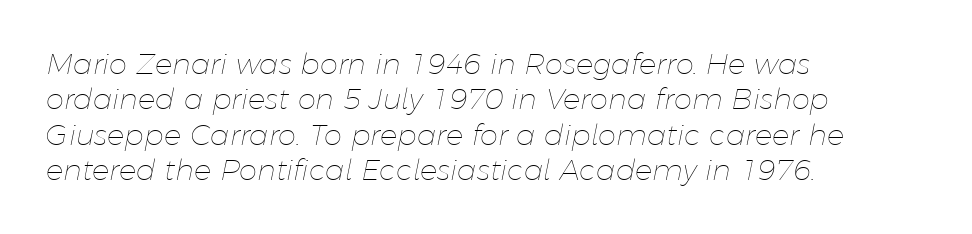
{"italic": "yes", "lean": "right", "slant_degrees": 11, "bold": "no", "weight": "thin", "width": "normal", "stroke_contrast": "low", "x_height": "medium", "monospaced": "no", "underline": "no", "align": "left", "line_spacing_ratio": 1.22, "letter_spacing": "normal", "letter_spacing_em": 0.0, "glyph_px": 29}
